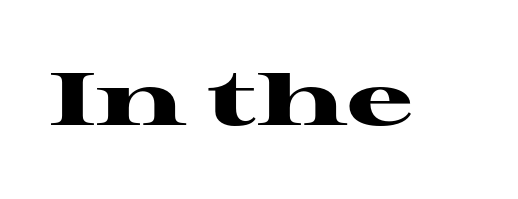
The font's upright variant was chosen for this text. The passage shown is typed in a proportional face where columns would drift. No extra tracking has been applied to these lines. This sample uses a serif face. A bare baseline throughout the passage. Heavy, bold letterforms.
